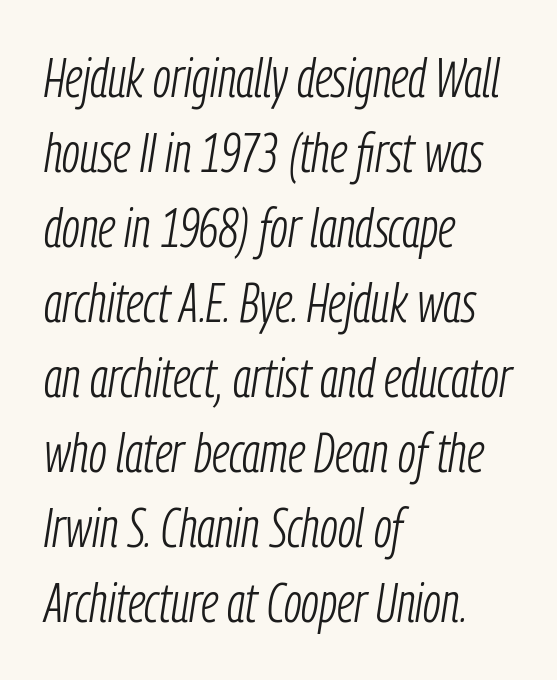
{"italic": "yes", "lean": "right", "slant_degrees": 9, "bold": "no", "weight": "light", "width": "condensed", "stroke_contrast": "low", "x_height": "medium", "monospaced": "no", "underline": "no", "align": "left", "line_spacing": "normal", "line_spacing_ratio": 1.39, "letter_spacing": "normal", "letter_spacing_em": 0.0, "glyph_px": 54}
